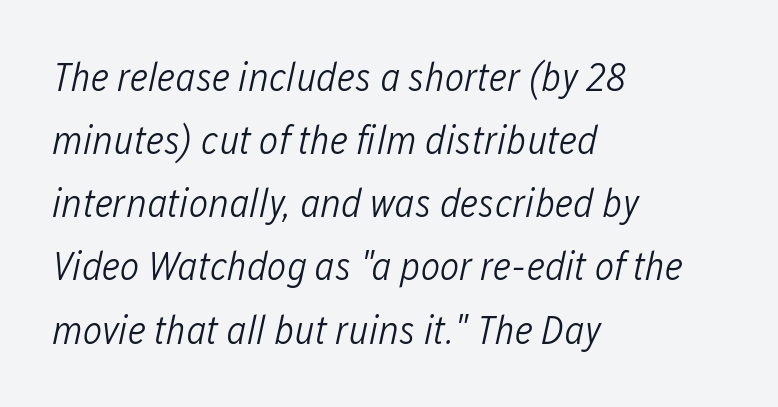
Q: Is the text bold? A: No.
Q: Is the text italic (slanted)? A: Yes, it leans right by about 12 degrees.
Q: Is the text underlined? A: No.
Q: How is the paragraph aligned? A: Left-aligned.
Q: Is the spacing between letters normal or unusually wide? A: Normal.
Q: Is the spacing between lines tight, normal or loose? A: Normal.
Q: Width (condensed, normal, or wide)? A: Condensed.
Q: Stroke contrast? A: Low.
Q: x-height? A: Medium.
Q: Monospaced? A: No.
